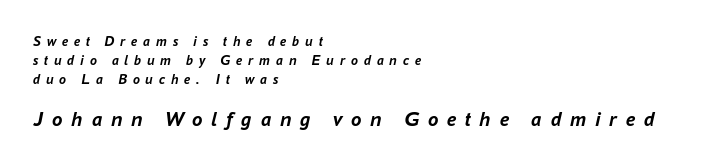
The passage shown is emphatically bold. The face used here has a pronounced slope to its letters. How are the letters spaced? Widely, with obvious added tracking. These lines are set flush left with a ragged right edge. Glance below the letters and you will spot only blank space.
